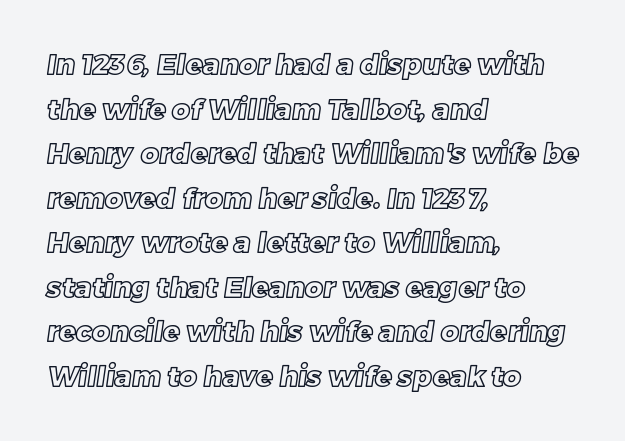
Q: Is the text underlined? A: No.
Q: How is the paragraph aligned? A: Left-aligned.
Q: Is the spacing between letters normal or unusually wide? A: Normal.
Q: Is the spacing between lines tight, normal or loose? A: Normal.
Q: Width (condensed, normal, or wide)? A: Normal.
Q: x-height? A: Large.
Q: Monospaced? A: No.
